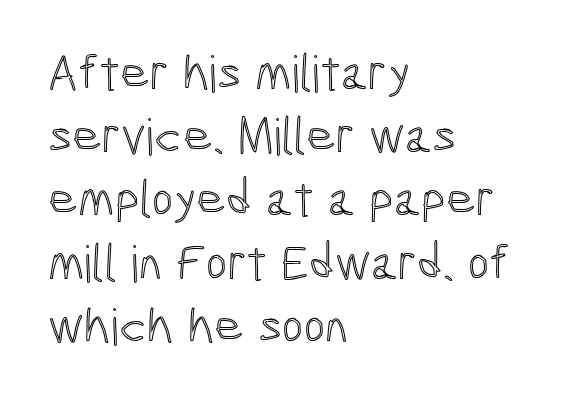
{"italic": "no", "width": "condensed", "x_height": "medium", "monospaced": "no", "underline": "no", "align": "left", "line_spacing_ratio": 1.24, "letter_spacing": "normal", "letter_spacing_em": 0.0, "glyph_px": 51}
